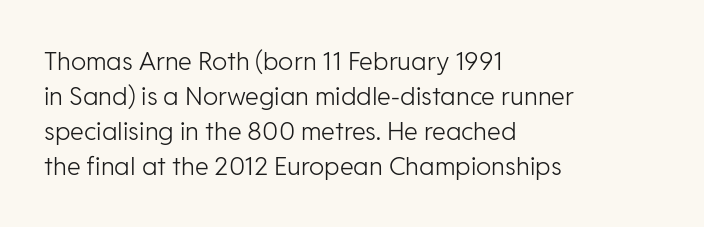
{"italic": "no", "bold": "no", "underline": "no", "align": "left", "line_spacing": "normal", "line_spacing_ratio": 1.4, "letter_spacing": "normal", "letter_spacing_em": 0.0, "glyph_px": 25}
